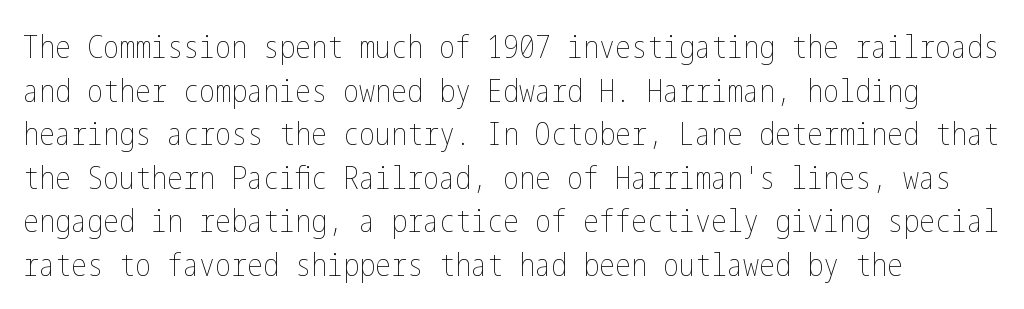
Q: Is the text bold? A: No.
Q: Is the text italic (slanted)? A: No, it is upright.
Q: Is the text underlined? A: No.
Q: How is the paragraph aligned? A: Left-aligned.
Q: Is the spacing between letters normal or unusually wide? A: Normal.
Q: Is the spacing between lines tight, normal or loose? A: Normal.
Q: Width (condensed, normal, or wide)? A: Condensed.
Q: Stroke contrast? A: Low.
Q: x-height? A: Medium.
